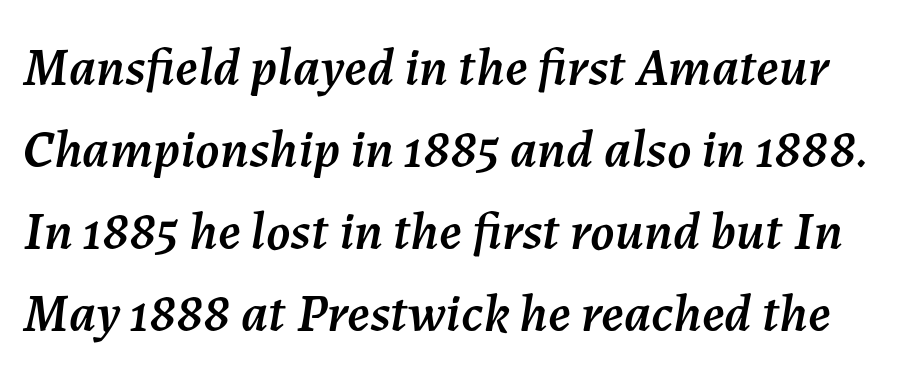
{"italic": "yes", "lean": "right", "slant_degrees": 7, "width": "normal", "stroke_contrast": "medium", "x_height": "medium", "monospaced": "no", "underline": "no", "line_spacing": "normal", "line_spacing_ratio": 1.52, "letter_spacing": "normal", "letter_spacing_em": 0.0, "glyph_px": 54}
